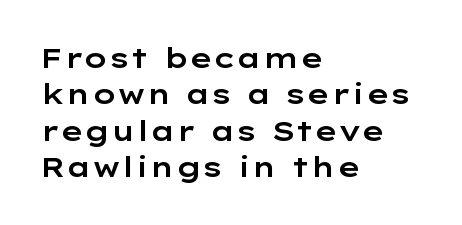
Q: Is the text italic (slanted)? A: No, it is upright.
Q: Is the typeface a serif or a sans-serif typeface? A: Sans-serif.
Q: Is the text underlined? A: No.
Q: How is the paragraph aligned? A: Left-aligned.
Q: Is the spacing between letters normal or unusually wide? A: Normal.
Q: Is the spacing between lines tight, normal or loose? A: Normal.
Q: Width (condensed, normal, or wide)? A: Wide.
Q: Stroke contrast? A: Low.
Q: x-height? A: Medium.
Q: Monospaced? A: No.
